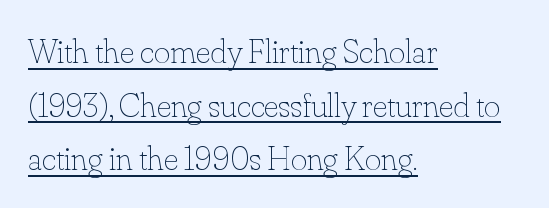
Every stem runs plumb, perpendicular to the baseline. Underlined type. Weight: not bold — regular or lighter. The line texture is even and compact thanks to regular tracking.
